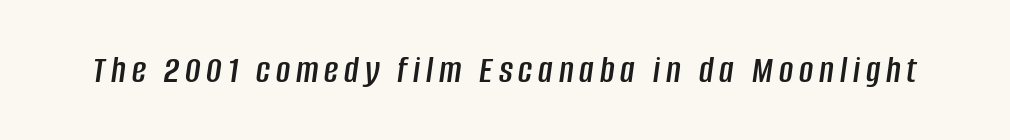
The image shows 39 px condensed type, italic (leaning right); set not underlined; low stroke contrast and a large x-height.
